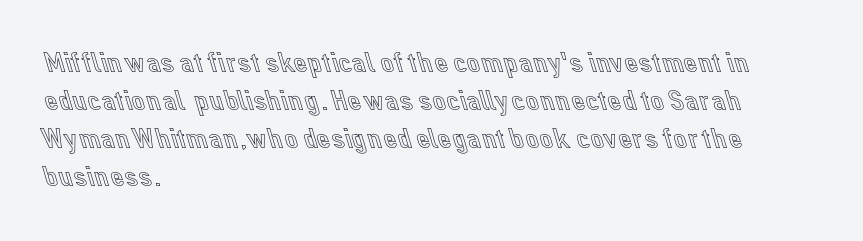
Is the block centered? No — it sits flush against the left margin. Does extra space separate the letters? No, they use regular spacing. Here the designer chose a conventional face with non-uniform glyph widths. Descenders are the only things crossing below the line. The rows are spaced the way most documents space them.
